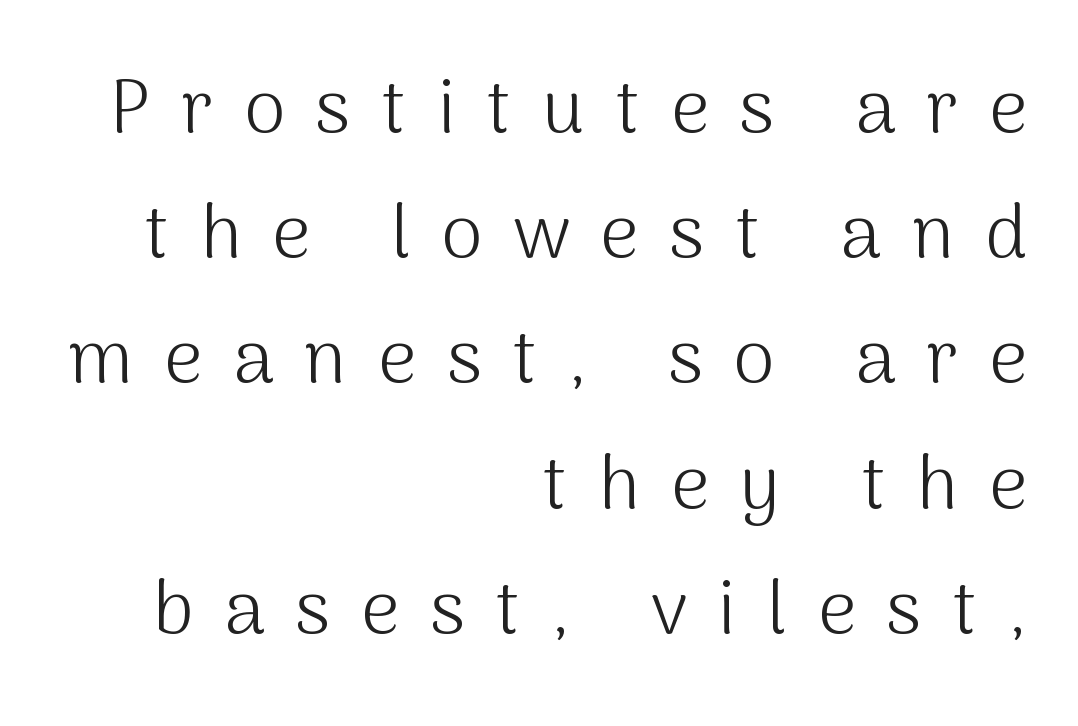
{"serif": "no", "italic": "no", "bold": "no", "weight": "light", "width": "normal", "stroke_contrast": "medium", "x_height": "medium", "monospaced": "no", "underline": "no", "align": "right", "line_spacing": "normal", "line_spacing_ratio": 1.67, "letter_spacing": "wide", "letter_spacing_em": 0.41, "glyph_px": 75}
